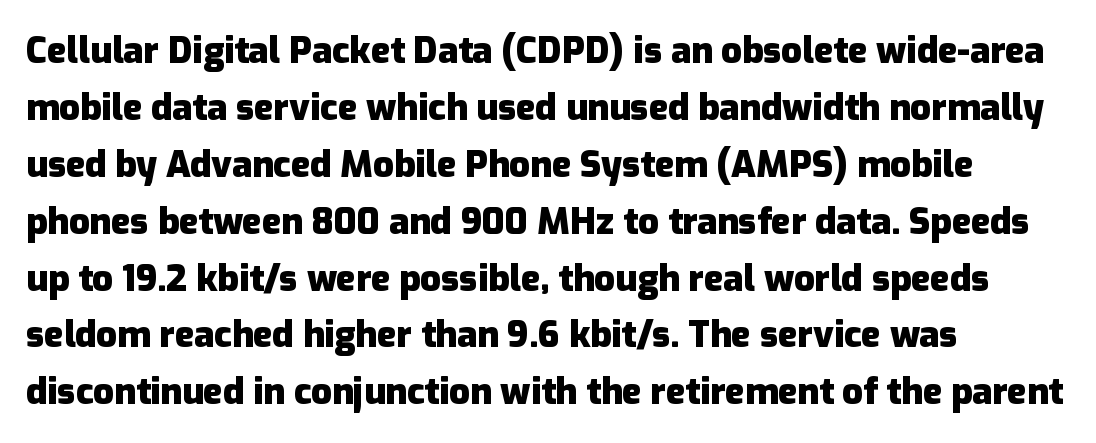
{"serif": "no", "italic": "no", "bold": "yes", "weight": "heavy", "width": "normal", "stroke_contrast": "low", "x_height": "medium", "monospaced": "no", "underline": "no", "align": "left", "line_spacing": "normal", "line_spacing_ratio": 1.58, "letter_spacing": "normal", "letter_spacing_em": 0.0, "glyph_px": 36}
